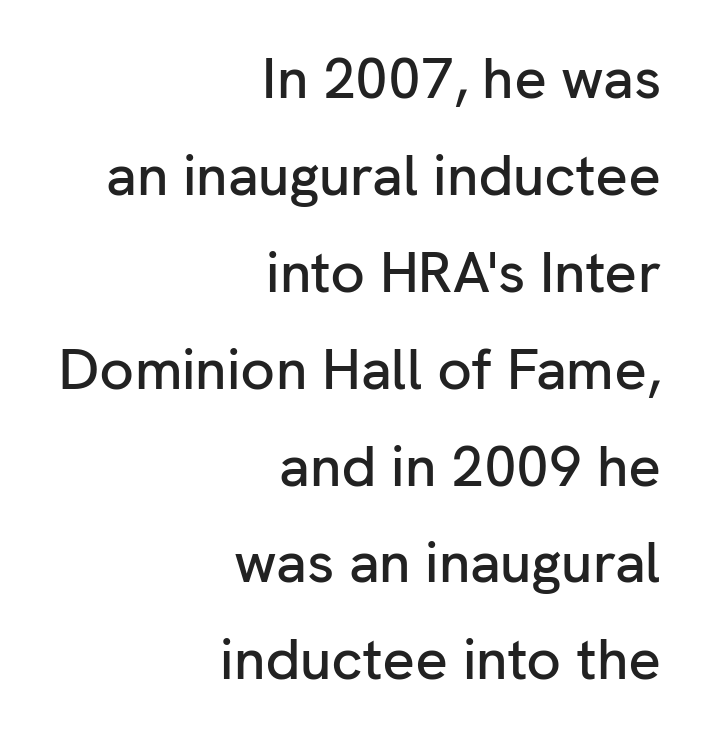
Words appear dense and cohesive because spacing is normal. The type family on display is of the sans-serif kind. Has an underline been added? It has not. Casual observation: everything's shoved over to the right. The passage shown is typed in a proportional face where columns would drift.
